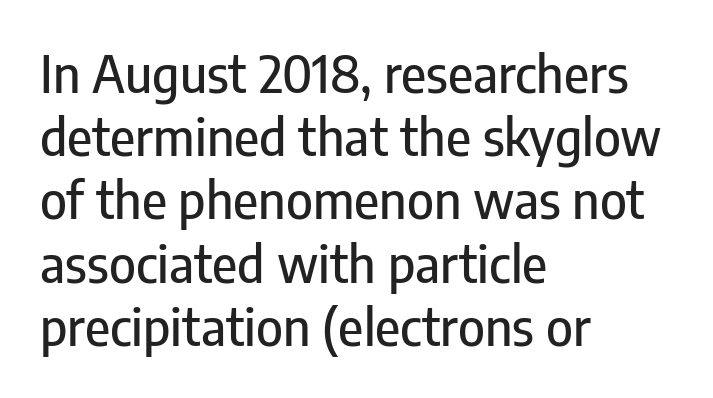
Q: Is the text italic (slanted)? A: No, it is upright.
Q: Is the typeface a serif or a sans-serif typeface? A: Sans-serif.
Q: Is the text underlined? A: No.
Q: How is the paragraph aligned? A: Left-aligned.
Q: Is the spacing between letters normal or unusually wide? A: Normal.
Q: Width (condensed, normal, or wide)? A: Condensed.
Q: Stroke contrast? A: Low.
Q: x-height? A: Medium.
Q: Monospaced? A: No.
